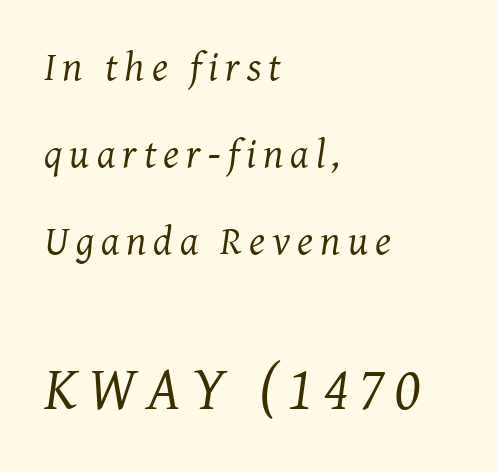
Leading is clearly above the norm, producing a sparse column. Weight: not bold — regular or lighter. Has an underline been added? It has not. What kind of face is this? One with serifs. A typesetter would mark this as italic. You could not count columns in this text — the font is proportionally spaced.
